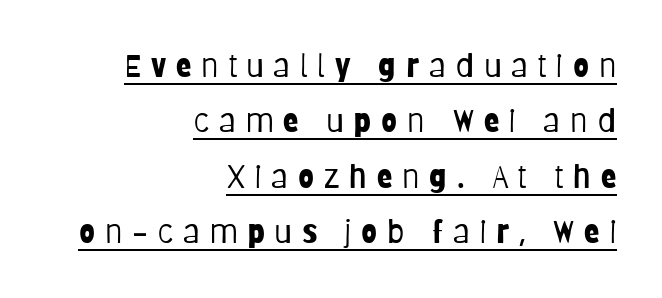
Q: Is the text bold? A: No.
Q: Is the text italic (slanted)? A: No, it is upright.
Q: Is the typeface a serif or a sans-serif typeface? A: Sans-serif.
Q: Is the text underlined? A: Yes.
Q: How is the paragraph aligned? A: Right-aligned.
Q: Is the spacing between letters normal or unusually wide? A: Unusually wide.
Q: Width (condensed, normal, or wide)? A: Condensed.
Q: Stroke contrast? A: Low.
Q: x-height? A: Large.
Q: Monospaced? A: No.
